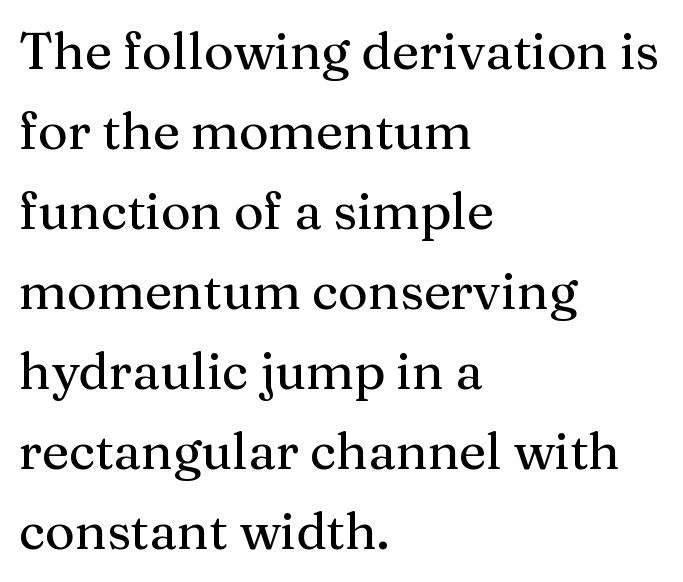
Leading matches the norm, producing a regular column. Varying glyph widths throughout — classic text-font behaviour. You could call the tracking neutral — neither tight nor loose. This is serif lettering, the kind often seen in printed books. Decoration check: the copy has no underline. The rendering anchors every line to the left-hand side.
